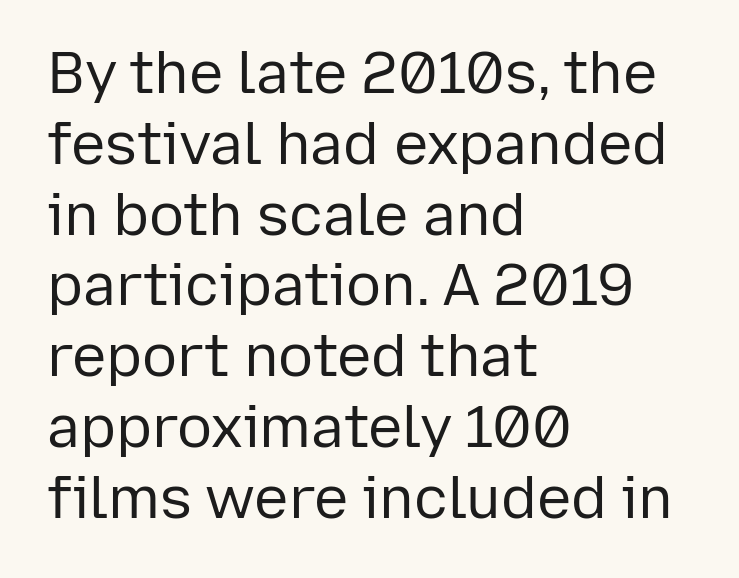
Lines of text with bare space underneath. Check where the strokes stop: nothing finishes them off — pure sans. These lines are rendered in a variable-pitch font. Stems and bowls with no extra thickness — not bold. The specimen reads as upright at a glance. Each line starts at the same left margin while the right side varies.
